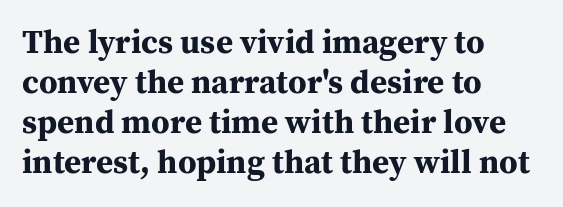
{"serif": "yes", "italic": "no", "bold": "yes", "weight": "bold", "width": "normal", "stroke_contrast": "medium", "x_height": "medium", "monospaced": "no", "underline": "no", "align": "left", "line_spacing_ratio": 1.21, "letter_spacing": "normal", "letter_spacing_em": 0.0, "glyph_px": 33}
